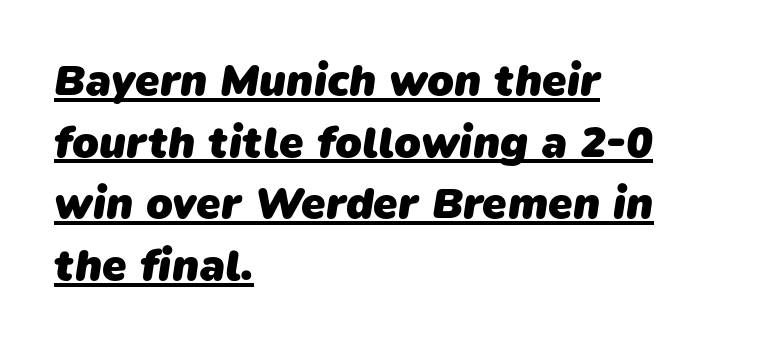
These lines sit exactly where default settings would place them. Students, observe the line beneath the letters — that is underlining. The ragged edge is on the right, which tells us the setting is flush left. The line texture is even and compact thanks to regular tracking. Is this a sans? Yes — the strokes have no serifs.
